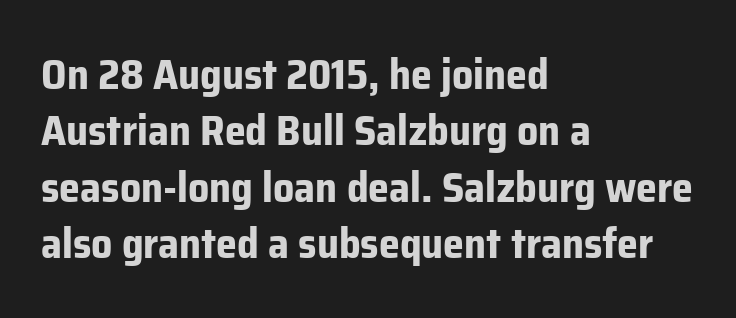
The designer left line spacing at the default. Emphasis by weight is at full strength: bold. The gap between lines stays unmarked. The characters display no serif detailing; their extremities are plain.
